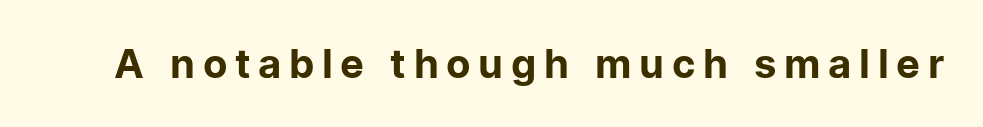
Does the type have serifs? No, each stem ends abruptly. Proportional: the letters do not fall into vertical columns. The space directly below the letters is spotless. The type sits square on the baseline with zero lean. Counters stay open thanks to moderate or lighter strokes.
